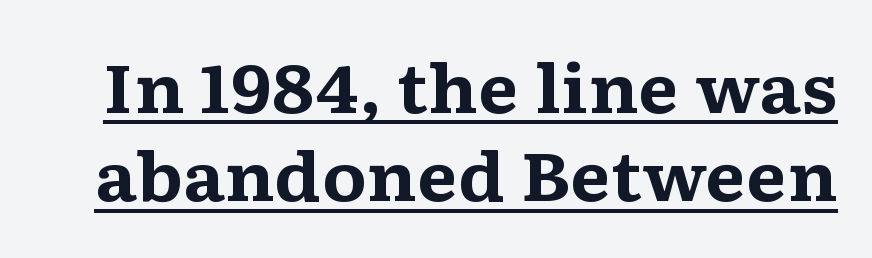
{"serif": "yes", "italic": "no", "bold": "yes", "weight": "bold", "width": "wide", "stroke_contrast": "medium", "x_height": "medium", "monospaced": "no", "underline": "yes", "line_spacing": "normal", "line_spacing_ratio": 1.34, "letter_spacing": "normal", "letter_spacing_em": 0.0, "glyph_px": 66}
